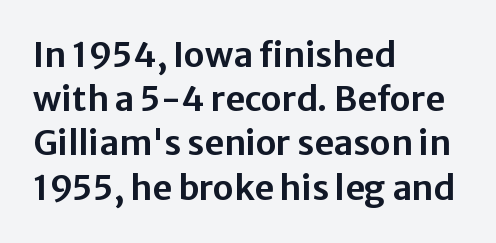
{"serif": "no", "italic": "no", "width": "normal", "stroke_contrast": "low", "x_height": "medium", "monospaced": "no", "underline": "no", "align": "left", "line_spacing": "normal", "line_spacing_ratio": 1.3, "letter_spacing": "normal", "letter_spacing_em": 0.0, "glyph_px": 34}
